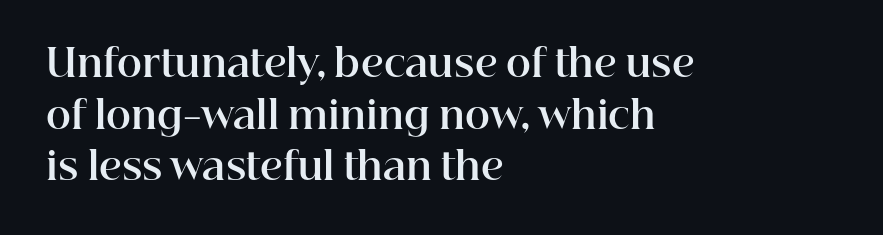
Honestly, the letter spacing is just normal — you wouldn't notice it. You could not count columns in this text — the font is proportionally spaced. The letters stand upright; this is a roman face. A student would call this left alignment; a typographer would say flush left, rag right. Has an underline been added? It has not.
